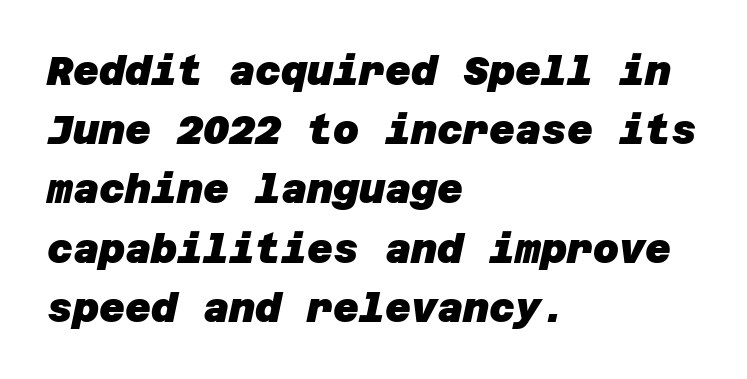
{"serif": "no", "bold": "yes", "weight": "heavy", "width": "normal", "stroke_contrast": "low", "x_height": "large", "underline": "no", "align": "left", "line_spacing": "normal", "line_spacing_ratio": 1.48, "letter_spacing": "normal", "letter_spacing_em": 0.0, "glyph_px": 40}
